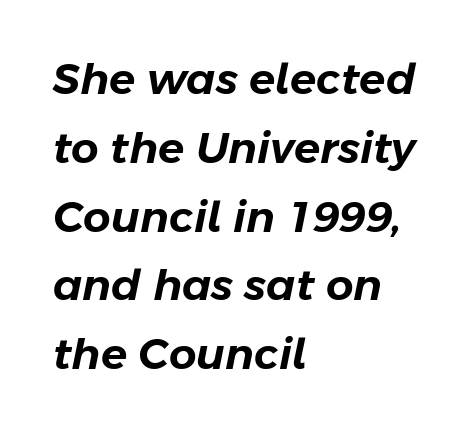
{"italic": "yes", "lean": "right", "slant_degrees": 11, "width": "normal", "stroke_contrast": "low", "x_height": "medium", "monospaced": "no", "underline": "no", "align": "left", "line_spacing": "normal", "line_spacing_ratio": 1.6, "letter_spacing": "normal", "letter_spacing_em": 0.0, "glyph_px": 43}
